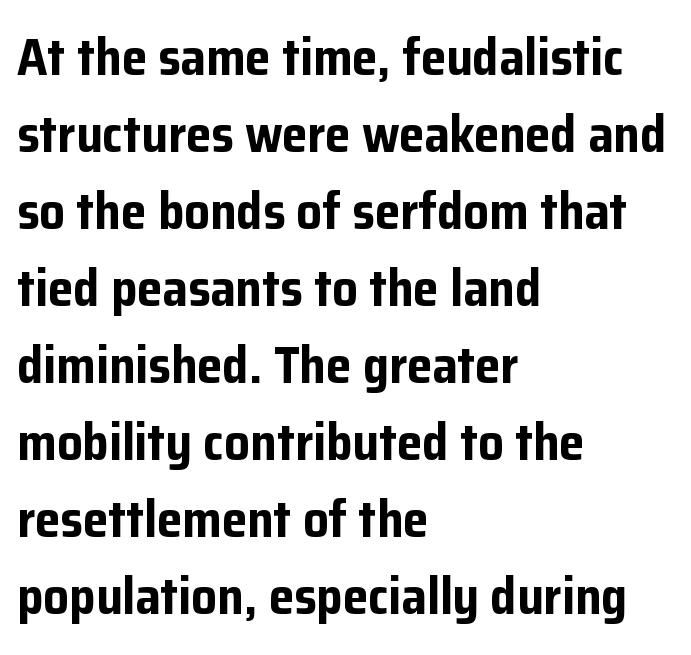
Q: Is the text bold? A: Yes.
Q: Is the text italic (slanted)? A: No, it is upright.
Q: Is the typeface a serif or a sans-serif typeface? A: Sans-serif.
Q: Is the text underlined? A: No.
Q: How is the paragraph aligned? A: Left-aligned.
Q: Is the spacing between letters normal or unusually wide? A: Normal.
Q: Is the spacing between lines tight, normal or loose? A: Normal.
Q: Width (condensed, normal, or wide)? A: Normal.
Q: Stroke contrast? A: Low.
Q: x-height? A: Medium.
Q: Monospaced? A: No.
